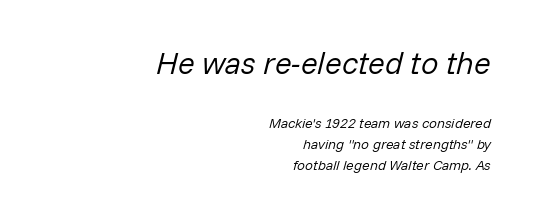
All the whitespace from short lines collects on the left. The block of text has a typical density, with ordinary space between rows. The gap between lines stays unmarked. In terms of letterspacing, this is plain default setting.
